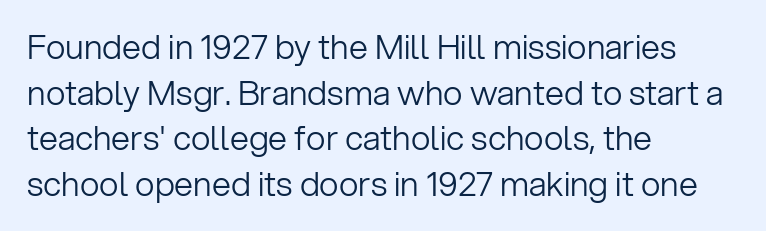
There is no visible air inserted between adjacent glyphs. Think of a printed novel: that variable character pitch is what you see here. Successive baselines arrive at the customary interval. This is sans-serif lettering, the kind often seen on screens and signage.
